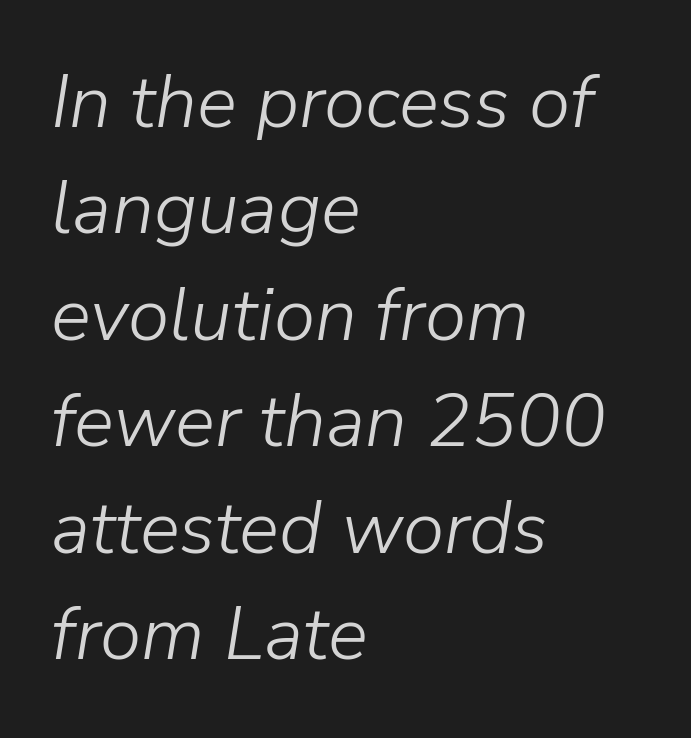
The image shows 75 px light type, italic (leaning right); set left-aligned, normal line spacing (1.42x), normal letter spacing, not underlined; low stroke contrast and a medium x-height.
